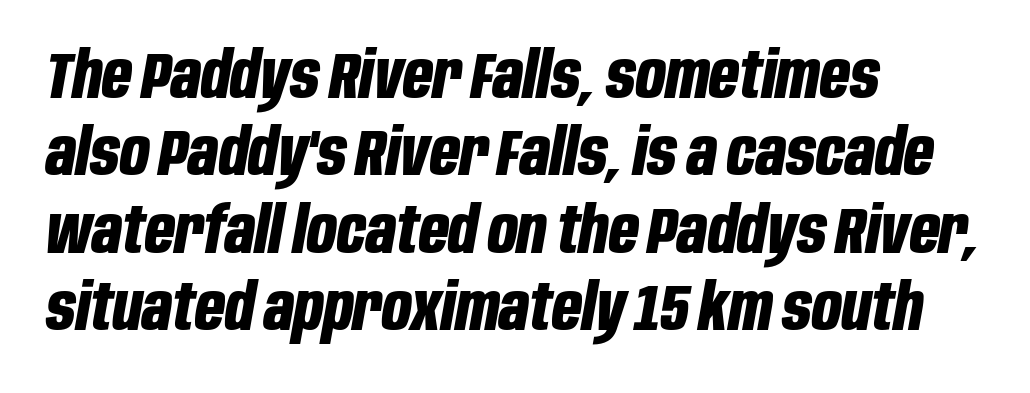
Note the varied advance widths — an 'i' is clearly narrower than an 'm'. The gaps between neighbouring characters are ordinary and unremarkable. The characters look thick and weighty, a clear bold. Each row of text sits above clean, open space. This is oblique type, the kind used for emphasis or titles. Caption: multi-line text, flush left, ragged right.
